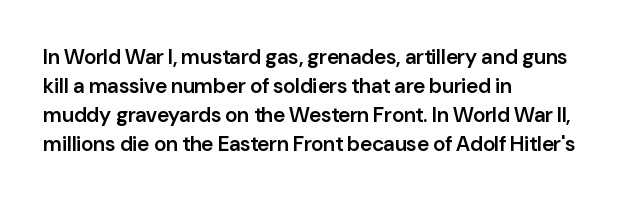
Q: Is the text bold? A: Semi-bold.
Q: Is the text italic (slanted)? A: No, it is upright.
Q: Is the text underlined? A: No.
Q: How is the paragraph aligned? A: Left-aligned.
Q: Is the spacing between letters normal or unusually wide? A: Normal.
Q: Is the spacing between lines tight, normal or loose? A: Normal.
